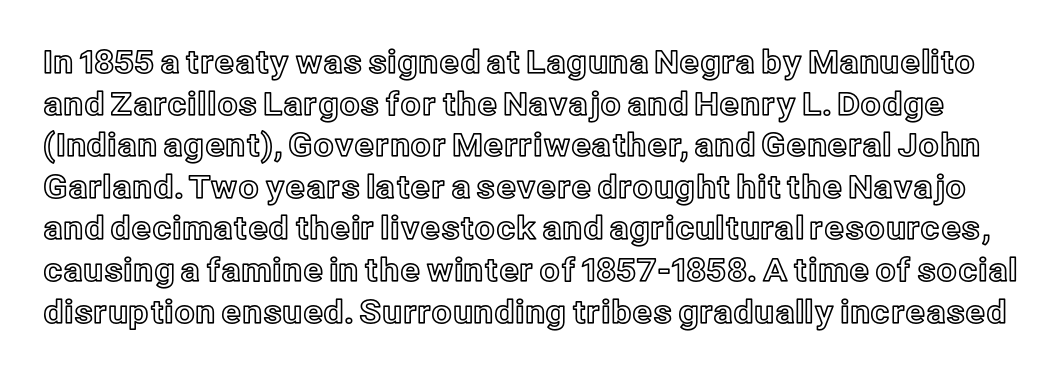
The image shows 32 px text type, upright; set normal line spacing (1.3x), normal letter spacing, not underlined; a medium x-height.
